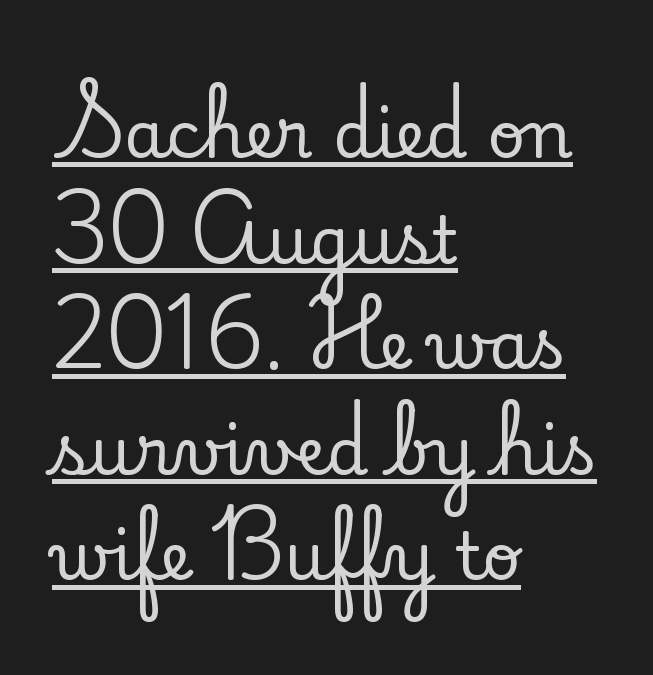
Q: Is the text italic (slanted)? A: No, it is upright.
Q: Is the typeface a serif or a sans-serif typeface? A: Serif.
Q: Is the text underlined? A: Yes.
Q: How is the paragraph aligned? A: Left-aligned.
Q: Is the spacing between letters normal or unusually wide? A: Normal.
Q: Is the spacing between lines tight, normal or loose? A: Normal.
Q: Width (condensed, normal, or wide)? A: Normal.
Q: Stroke contrast? A: Low.
Q: x-height? A: Small.
Q: Monospaced? A: No.
